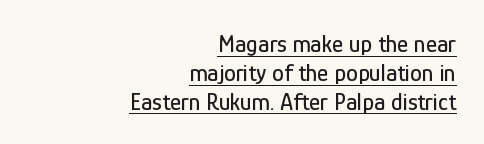
The image shows 24 px text type, upright; set right-aligned, line spacing 1.2x, normal letter spacing, underlined.
